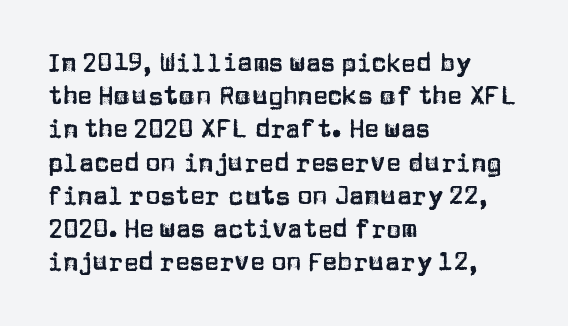
Q: Is the text italic (slanted)? A: No, it is upright.
Q: Is the text underlined? A: No.
Q: How is the paragraph aligned? A: Left-aligned.
Q: Is the spacing between letters normal or unusually wide? A: Normal.
Q: Is the spacing between lines tight, normal or loose? A: Normal.
